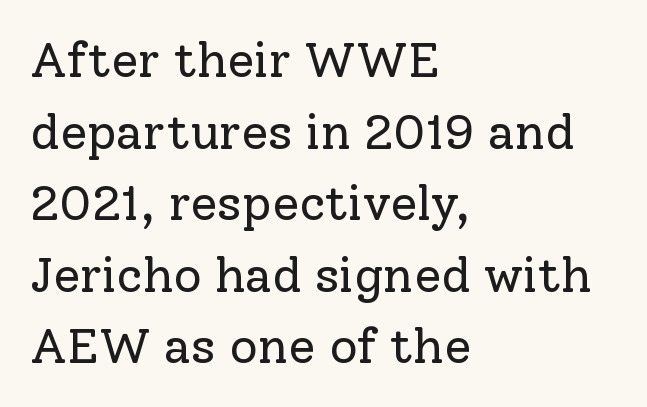
{"serif": "yes", "italic": "no", "bold": "no", "weight": "regular", "width": "normal", "stroke_contrast": "low", "x_height": "medium", "monospaced": "no", "underline": "no", "align": "left", "line_spacing": "normal", "line_spacing_ratio": 1.46, "letter_spacing": "normal", "letter_spacing_em": 0.0, "glyph_px": 49}
